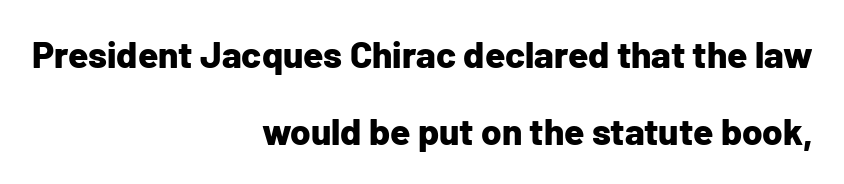
This sample uses an upright cut, with every glyph sitting square on the baseline. Looks like regular typesetting: each glyph gets only the width it needs. Glance below the letters and you will spot only blank space. The horizontal fit of the characters is conventional and even. A sans-serif font was chosen for this passage.
